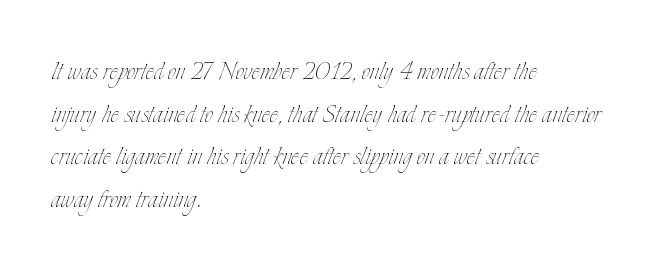
The string is rendered with underlining switched off. Is this a fixed-width face? No — the glyphs have proportional, varying widths. The lines sit at an ordinary, default distance from one another. What stands out about the letter spacing? Nothing — it is the standard amount. Caption: multi-line text, flush left, ragged right.
